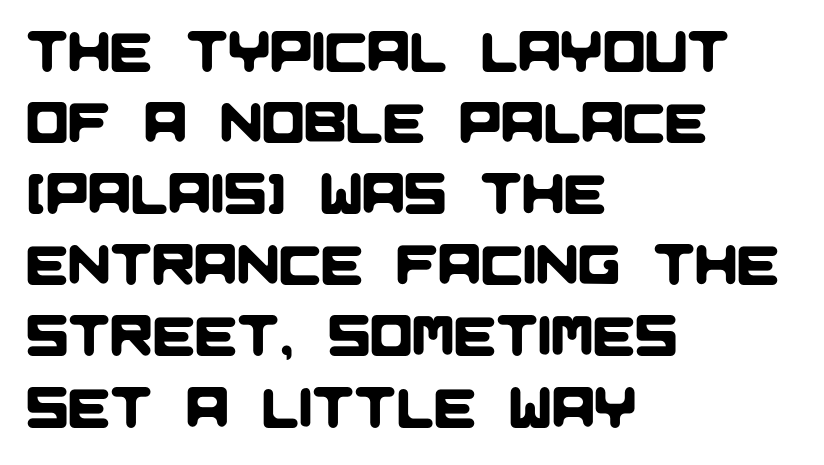
Beneath every word, the page is bare. Here the glyphs are tracked normally, forming tight word shapes. If you measured baseline to baseline, you'd find a middling distance. Note the varied advance widths — an 'i' is clearly narrower than an 'm'.
